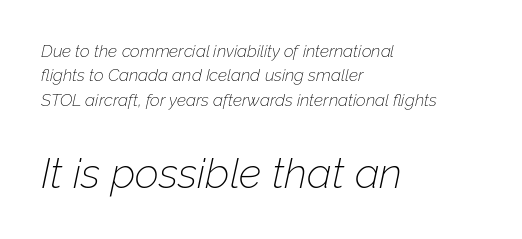
{"italic": "yes", "lean": "right", "slant_degrees": 12, "bold": "no", "weight": "thin", "width": "normal", "stroke_contrast": "low", "x_height": "medium", "monospaced": "no", "underline": "no", "align": "left", "line_spacing": "normal", "line_spacing_ratio": 1.43, "letter_spacing": "normal", "letter_spacing_em": 0.0, "larger_block": "second", "size_ratio": 2.47, "glyph_px": 42}
